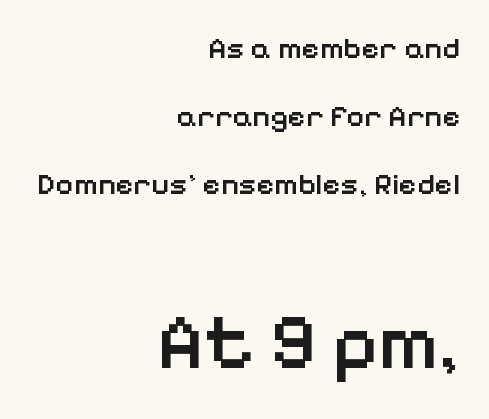
Q: Is the text bold? A: Semi-bold.
Q: Is the text italic (slanted)? A: No, it is upright.
Q: Is the typeface a serif or a sans-serif typeface? A: Sans-serif.
Q: Is the text underlined? A: No.
Q: How is the paragraph aligned? A: Right-aligned.
Q: Is the spacing between letters normal or unusually wide? A: Normal.
Q: Is the spacing between lines tight, normal or loose? A: Loose.
Q: Which block of text is set in a larger size, the first (top) or the second (bottom)? A: The second (bottom) one.
Q: Width (condensed, normal, or wide)? A: Normal.
Q: Stroke contrast? A: Low.
Q: x-height? A: Medium.
Q: Monospaced? A: No.
